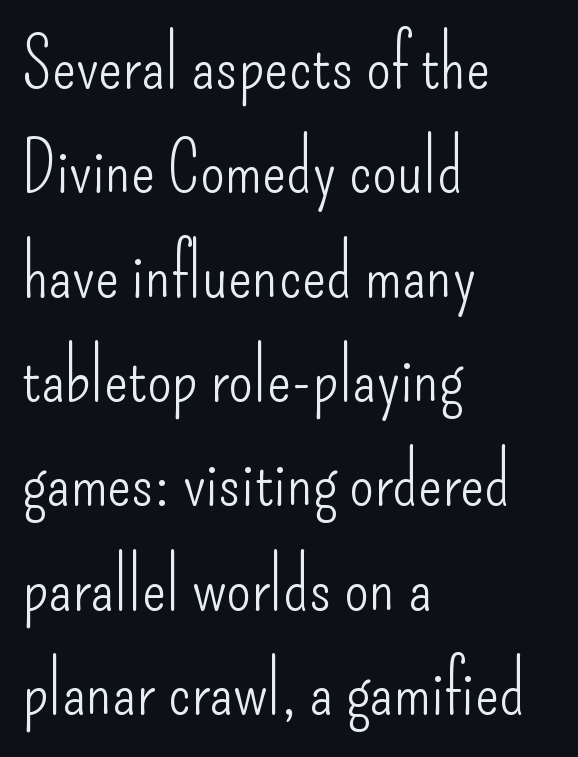
{"serif": "no", "italic": "no", "bold": "no", "weight": "light", "width": "condensed", "stroke_contrast": "low", "x_height": "small", "monospaced": "no", "underline": "no", "align": "left", "line_spacing": "normal", "line_spacing_ratio": 1.47, "letter_spacing": "normal", "letter_spacing_em": 0.0, "glyph_px": 71}
